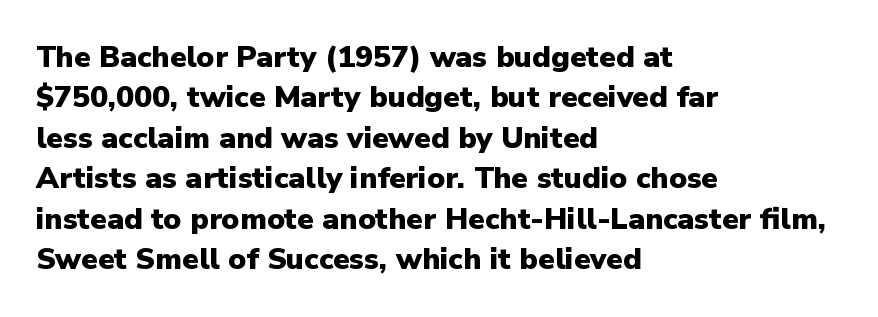
Note: no serifs on the glyphs. Visually the block forms a straight wall on the left and a jagged coastline on the right. Do the characters align in a grid? No, the font is proportional. The strokes are fattened all the way to bold. One glance says typical: line gaps are just what's usual. Rendered with straight, roman letterforms.
